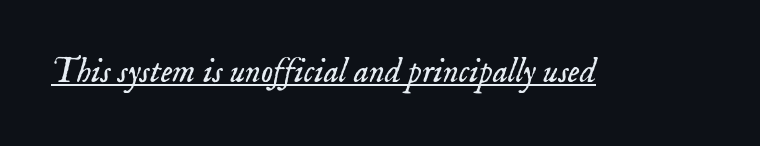
{"serif": "yes", "italic": "yes", "lean": "right", "slant_degrees": 18, "bold": "no", "weight": "light", "width": "normal", "stroke_contrast": "low", "x_height": "small", "monospaced": "no", "underline": "yes", "letter_spacing": "normal", "letter_spacing_em": 0.0, "glyph_px": 34}
